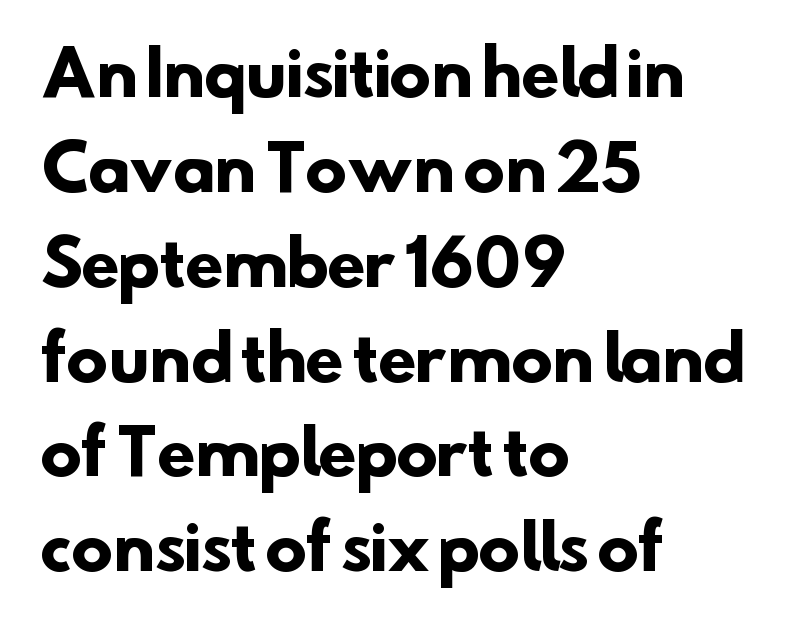
A clean baseline with only descenders dipping below it. Heft: maximum for text — a bold. The leading is moderate, giving the passage an even texture. Does the type have serifs? No, each stem ends abruptly.
